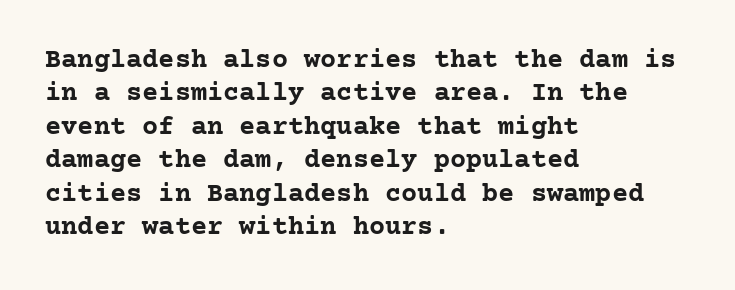
Q: Is the text bold? A: Yes.
Q: Is the text italic (slanted)? A: No, it is upright.
Q: Is the text underlined? A: No.
Q: How is the paragraph aligned? A: Left-aligned.
Q: Is the spacing between letters normal or unusually wide? A: Normal.
